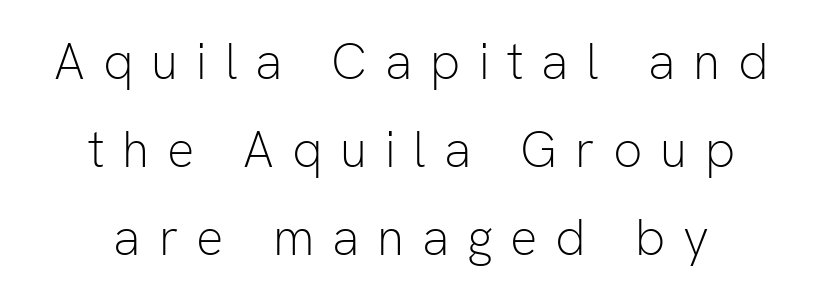
{"serif": "no", "italic": "no", "bold": "no", "weight": "light", "width": "normal", "stroke_contrast": "low", "x_height": "medium", "monospaced": "no", "underline": "no", "align": "center", "line_spacing_ratio": 1.73, "letter_spacing": "wide", "letter_spacing_em": 0.35, "glyph_px": 51}
